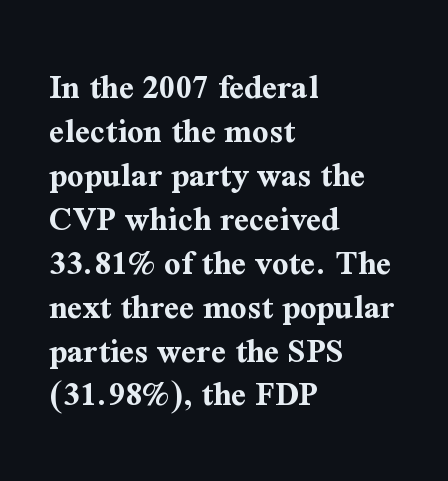
Q: Is the text bold? A: Yes.
Q: Is the text italic (slanted)? A: No, it is upright.
Q: Is the typeface a serif or a sans-serif typeface? A: Serif.
Q: Is the text underlined? A: No.
Q: How is the paragraph aligned? A: Left-aligned.
Q: Is the spacing between letters normal or unusually wide? A: Normal.
Q: Width (condensed, normal, or wide)? A: Normal.
Q: Stroke contrast? A: Medium.
Q: x-height? A: Medium.
Q: Monospaced? A: No.
